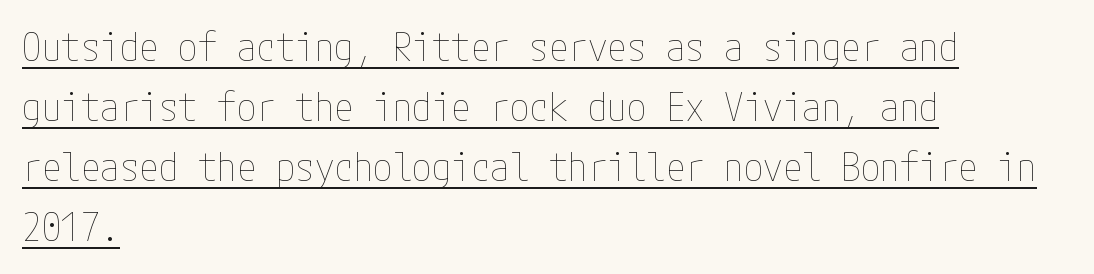
No extra ink here — the face is not bold. Line beginnings align vertically; line endings do not. The lettering is marked with a stroke running underneath it. Rows of type keep a routine distance in the vertical direction.
